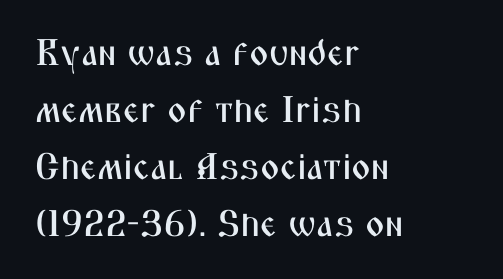
The image shows 37 px condensed sans-serif type, upright; set left-aligned, normal line spacing (1.54x), normal letter spacing, not underlined; medium stroke contrast and a medium x-height.
